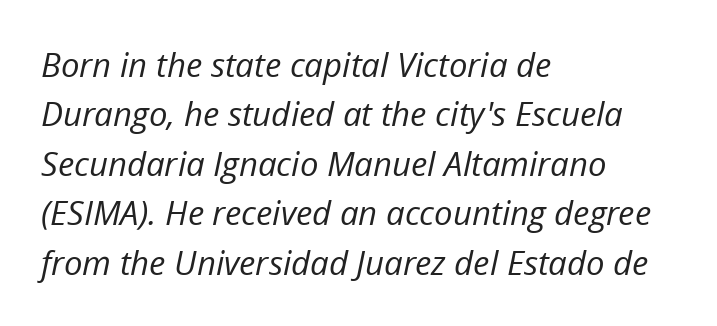
The image shows 33 px regular-weight type, italic (leaning right); set left-aligned, normal line spacing (1.5x), normal letter spacing, not underlined; low stroke contrast and a medium x-height.
